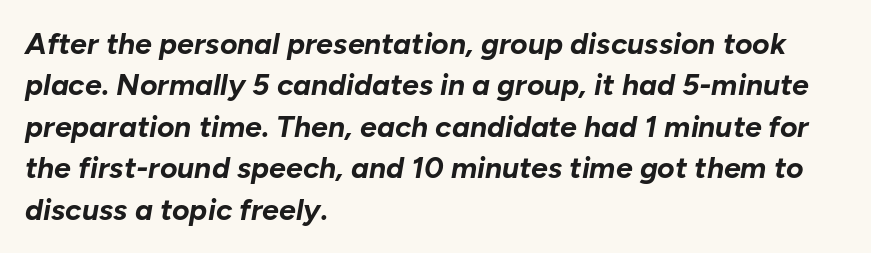
Q: Is the text bold? A: Yes.
Q: Is the text italic (slanted)? A: Yes, it leans right by about 10 degrees.
Q: Is the text underlined? A: No.
Q: How is the paragraph aligned? A: Left-aligned.
Q: Is the spacing between letters normal or unusually wide? A: Normal.
Q: Is the spacing between lines tight, normal or loose? A: Normal.
Q: Width (condensed, normal, or wide)? A: Normal.
Q: Stroke contrast? A: Low.
Q: x-height? A: Medium.
Q: Monospaced? A: No.
